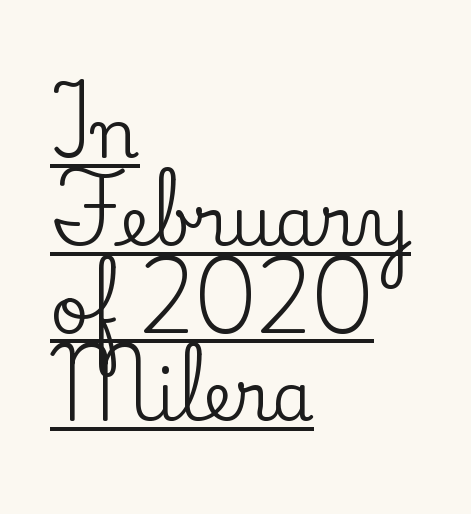
The image shows 67 px serif type, upright; set left-aligned, normal line spacing (1.31x), normal letter spacing, underlined; low stroke contrast and a small x-height.
